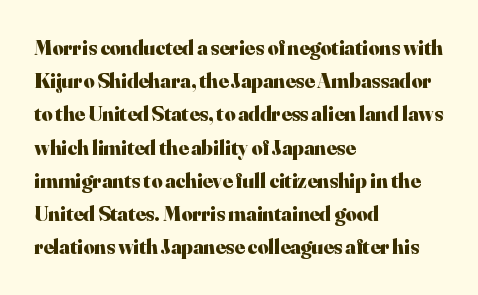
Q: Is the text bold? A: Yes.
Q: Is the text italic (slanted)? A: No, it is upright.
Q: Is the text underlined? A: No.
Q: How is the paragraph aligned? A: Left-aligned.
Q: Is the spacing between letters normal or unusually wide? A: Normal.
Q: Is the spacing between lines tight, normal or loose? A: Normal.
